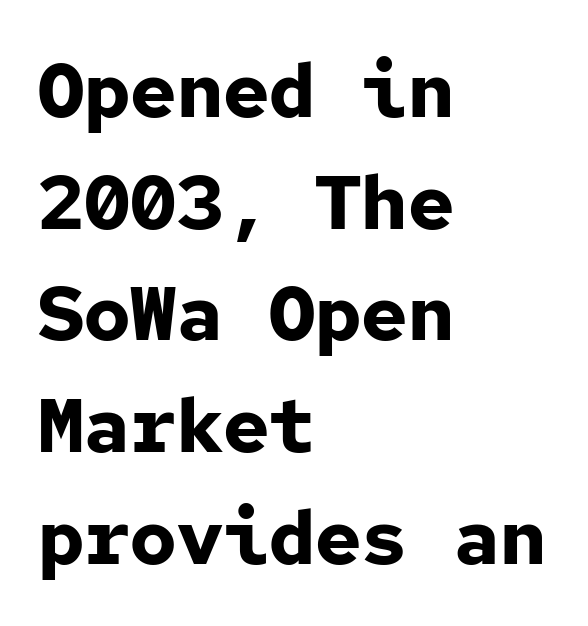
Q: Is the text bold? A: Yes.
Q: Is the text italic (slanted)? A: No, it is upright.
Q: Is the typeface a serif or a sans-serif typeface? A: Sans-serif.
Q: Is the text underlined? A: No.
Q: How is the paragraph aligned? A: Left-aligned.
Q: Is the spacing between letters normal or unusually wide? A: Normal.
Q: Is the spacing between lines tight, normal or loose? A: Normal.
Q: Width (condensed, normal, or wide)? A: Normal.
Q: Stroke contrast? A: Low.
Q: x-height? A: Medium.
Q: Monospaced? A: Yes.
